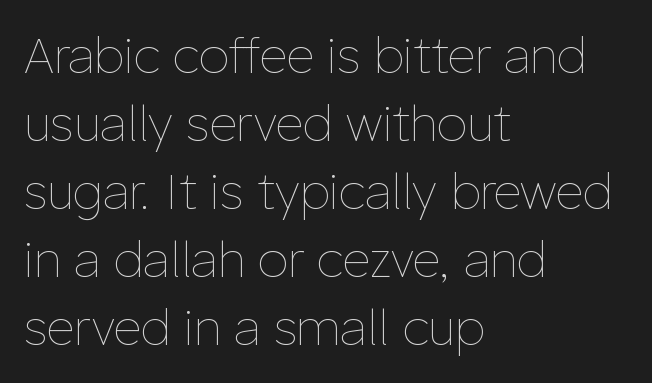
The image shows 49 px thin type, upright; set left-aligned, normal line spacing (1.39x), normal letter spacing, not underlined; low stroke contrast and a medium x-height.
